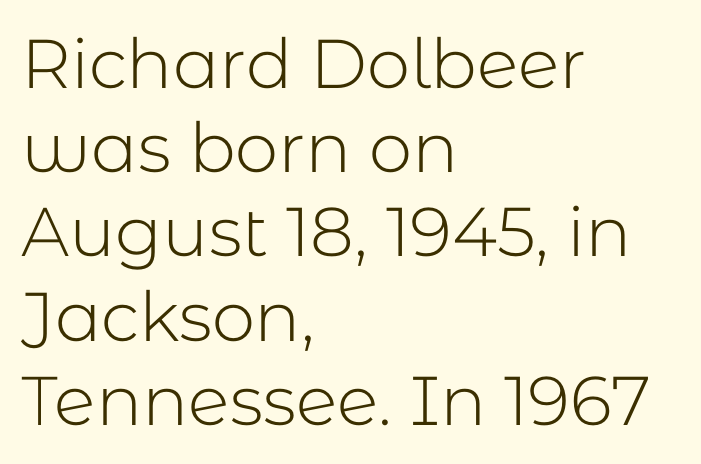
{"serif": "no", "italic": "no", "bold": "no", "weight": "light", "width": "normal", "stroke_contrast": "low", "x_height": "medium", "monospaced": "no", "underline": "no", "align": "left", "line_spacing_ratio": 1.22, "letter_spacing": "normal", "letter_spacing_em": 0.0, "glyph_px": 69}
